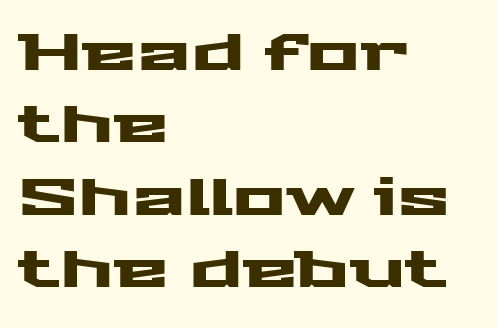
The image shows 50 px wide sans-serif type, upright; set left-aligned, normal line spacing (1.45x), normal letter spacing, not underlined; medium stroke contrast and a medium x-height.
